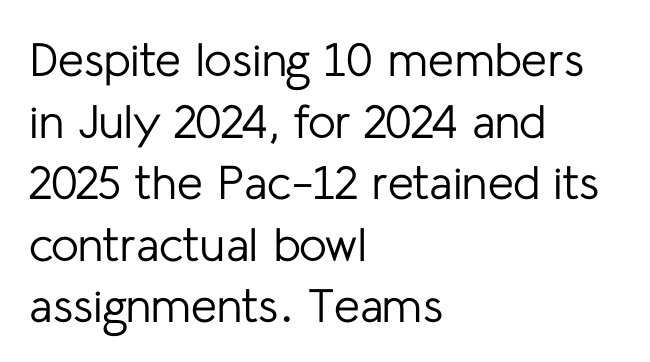
{"serif": "no", "italic": "no", "bold": "no", "weight": "regular", "width": "normal", "stroke_contrast": "low", "x_height": "medium", "monospaced": "no", "underline": "no", "align": "left", "line_spacing": "normal", "line_spacing_ratio": 1.31, "letter_spacing": "normal", "letter_spacing_em": 0.0, "glyph_px": 47}
